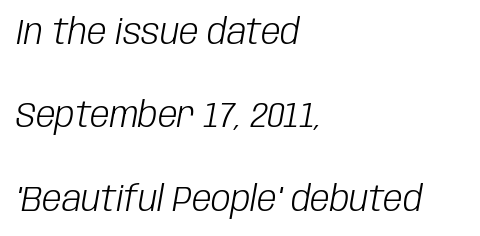
You could not count columns in this text — the font is proportionally spaced. The paragraph has a hard left edge and a soft right edge. Line spacing here is loose. Clear beneath every line of the passage. Tracking value appears to be zero — textbook default spacing.
